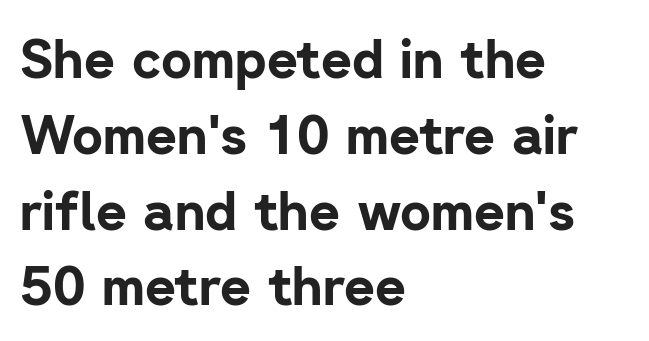
Q: Is the text bold? A: Yes.
Q: Is the text italic (slanted)? A: No, it is upright.
Q: Is the typeface a serif or a sans-serif typeface? A: Sans-serif.
Q: Is the text underlined? A: No.
Q: How is the paragraph aligned? A: Left-aligned.
Q: Is the spacing between letters normal or unusually wide? A: Normal.
Q: Is the spacing between lines tight, normal or loose? A: Normal.
Q: Width (condensed, normal, or wide)? A: Normal.
Q: Stroke contrast? A: Low.
Q: x-height? A: Medium.
Q: Monospaced? A: No.
